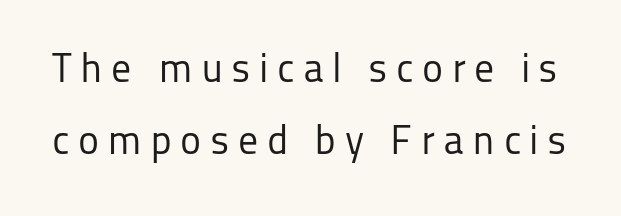
Q: Is the text bold? A: No.
Q: Is the text italic (slanted)? A: No, it is upright.
Q: Is the typeface a serif or a sans-serif typeface? A: Sans-serif.
Q: Is the text underlined? A: No.
Q: Is the spacing between letters normal or unusually wide? A: Unusually wide.
Q: Width (condensed, normal, or wide)? A: Normal.
Q: Stroke contrast? A: Low.
Q: x-height? A: Medium.
Q: Monospaced? A: No.
